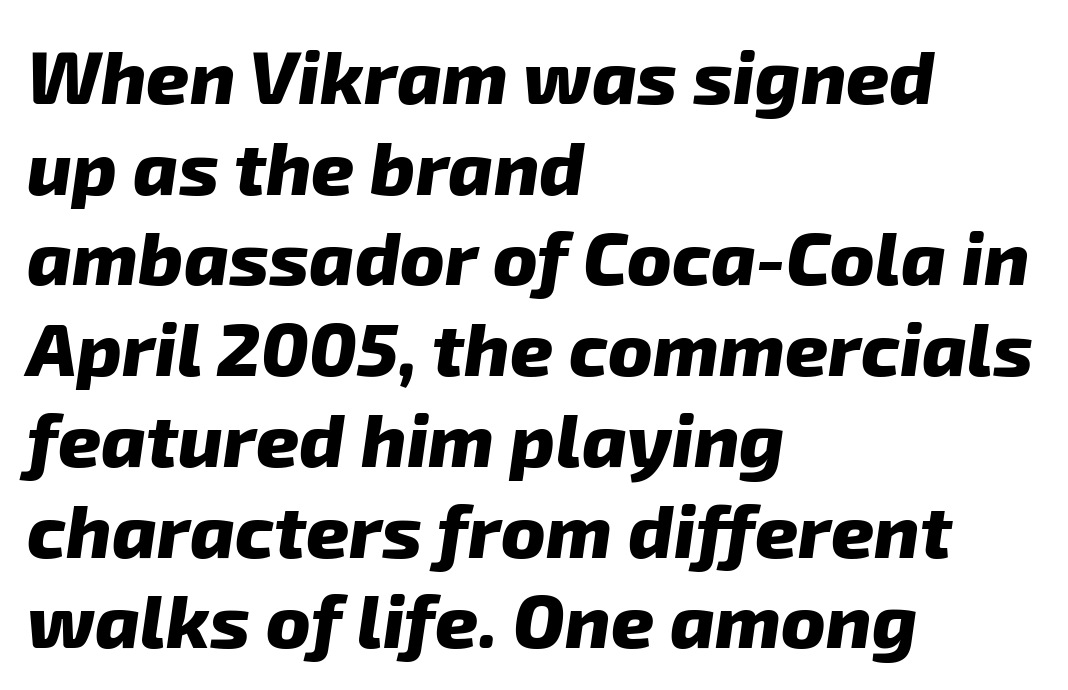
Q: Is the text bold? A: Yes.
Q: Is the typeface a serif or a sans-serif typeface? A: Sans-serif.
Q: Is the text underlined? A: No.
Q: How is the paragraph aligned? A: Left-aligned.
Q: Is the spacing between letters normal or unusually wide? A: Normal.
Q: Width (condensed, normal, or wide)? A: Normal.
Q: Stroke contrast? A: Low.
Q: x-height? A: Medium.
Q: Monospaced? A: No.
